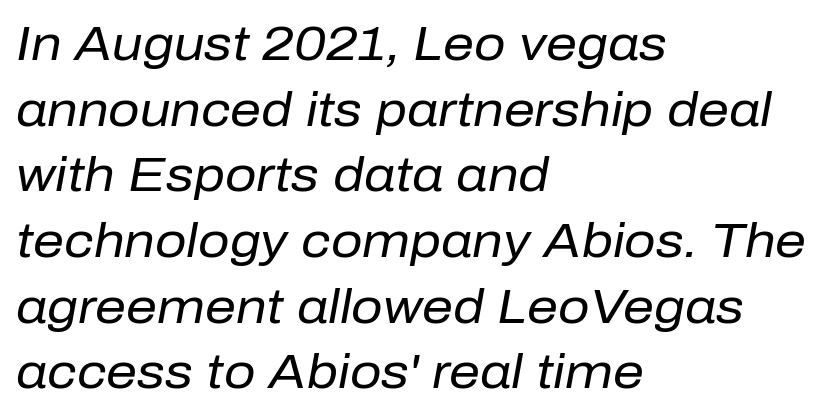
{"italic": "yes", "lean": "right", "slant_degrees": 10, "bold": "no", "weight": "regular", "width": "normal", "stroke_contrast": "low", "x_height": "medium", "monospaced": "no", "underline": "no", "align": "left", "line_spacing": "normal", "line_spacing_ratio": 1.34, "letter_spacing": "normal", "letter_spacing_em": 0.0, "glyph_px": 49}
